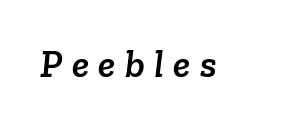
Q: Is the typeface a serif or a sans-serif typeface? A: Serif.
Q: Is the text underlined? A: No.
Q: Is the spacing between letters normal or unusually wide? A: Unusually wide.
Q: Width (condensed, normal, or wide)? A: Normal.
Q: Stroke contrast? A: Low.
Q: x-height? A: Medium.
Q: Monospaced? A: No.
